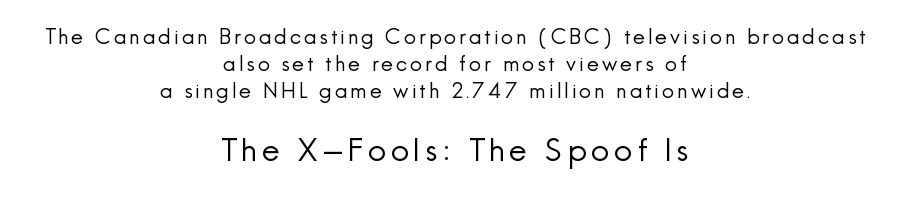
The image shows 32 px regular-weight sans-serif type, upright; set centered, normal line spacing (1.29x), not underlined; the second (bottom) block is 1.52x larger; a small x-height.
